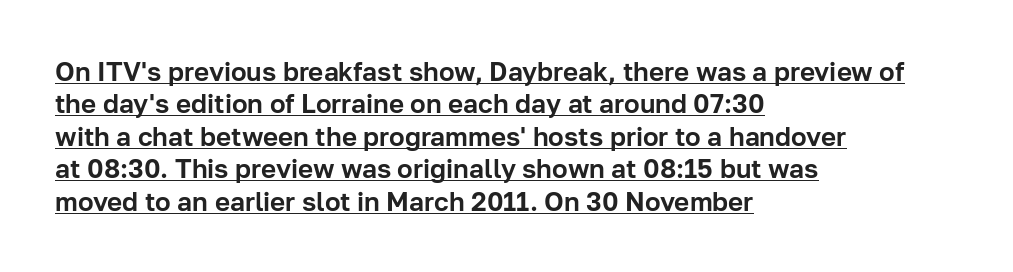
Has an underline been added? It has. Tracking value appears to be zero — textbook default spacing. Quick note: interline space is typical. The lines in this sample share a left origin and differ only in where they stop.
